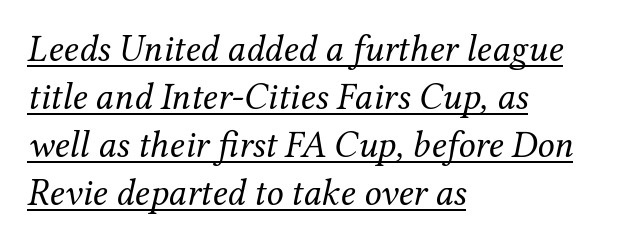
{"serif": "yes", "italic": "yes", "lean": "right", "slant_degrees": 12, "bold": "no", "weight": "regular", "width": "normal", "stroke_contrast": "medium", "x_height": "medium", "monospaced": "no", "underline": "yes", "align": "left", "line_spacing": "normal", "line_spacing_ratio": 1.26, "letter_spacing": "normal", "letter_spacing_em": 0.0, "glyph_px": 38}
